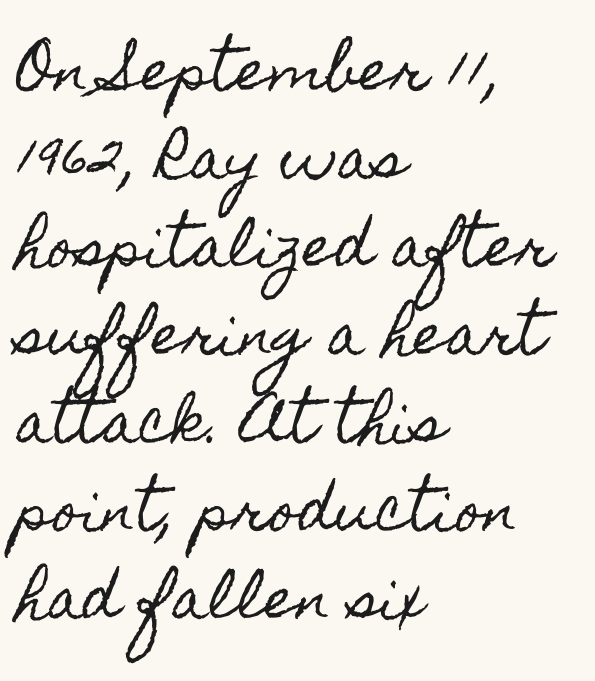
Q: Is the text italic (slanted)? A: Yes.
Q: Is the text underlined? A: No.
Q: How is the paragraph aligned? A: Left-aligned.
Q: Is the spacing between letters normal or unusually wide? A: Normal.
Q: Is the spacing between lines tight, normal or loose? A: Normal.
Q: Width (condensed, normal, or wide)? A: Condensed.
Q: x-height? A: Small.
Q: Monospaced? A: No.
